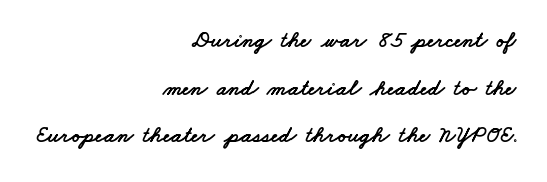
{"underline": "no", "align": "right", "line_spacing": "loose", "line_spacing_ratio": 2.07, "letter_spacing": "normal", "letter_spacing_em": 0.0, "glyph_px": 23}
